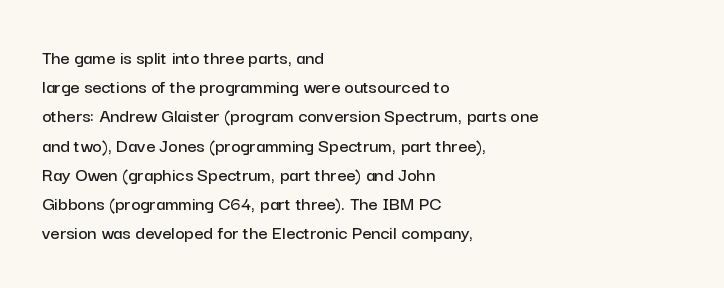
Q: Is the text italic (slanted)? A: No, it is upright.
Q: Is the text underlined? A: No.
Q: How is the paragraph aligned? A: Left-aligned.
Q: Is the spacing between letters normal or unusually wide? A: Normal.
Q: Is the spacing between lines tight, normal or loose? A: Normal.
